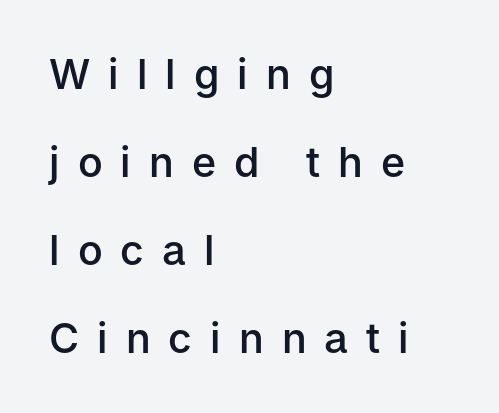
The image shows 41 px semibold sans-serif type, upright; set left-aligned, loose line spacing (2.15x), unusually wide letter spacing (+0.44 em), not underlined; low stroke contrast and a medium x-height.
